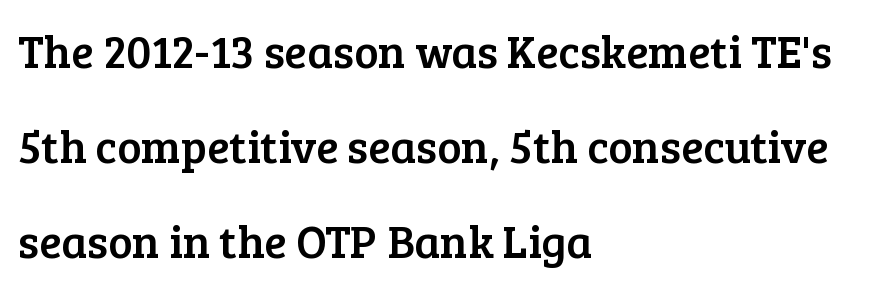
Q: Is the text italic (slanted)? A: No, it is upright.
Q: Is the typeface a serif or a sans-serif typeface? A: Serif.
Q: Is the text underlined? A: No.
Q: How is the paragraph aligned? A: Left-aligned.
Q: Is the spacing between letters normal or unusually wide? A: Normal.
Q: Is the spacing between lines tight, normal or loose? A: Loose.
Q: Width (condensed, normal, or wide)? A: Normal.
Q: Stroke contrast? A: Low.
Q: x-height? A: Medium.
Q: Monospaced? A: No.
